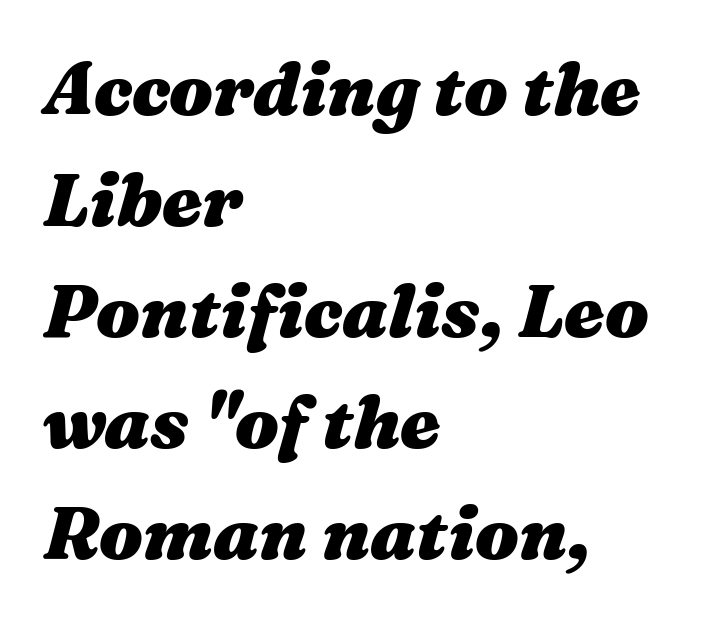
The image shows 73 px heavy, wide type, italic (leaning right); set left-aligned, normal line spacing (1.52x), normal letter spacing, not underlined; medium stroke contrast and a medium x-height.
